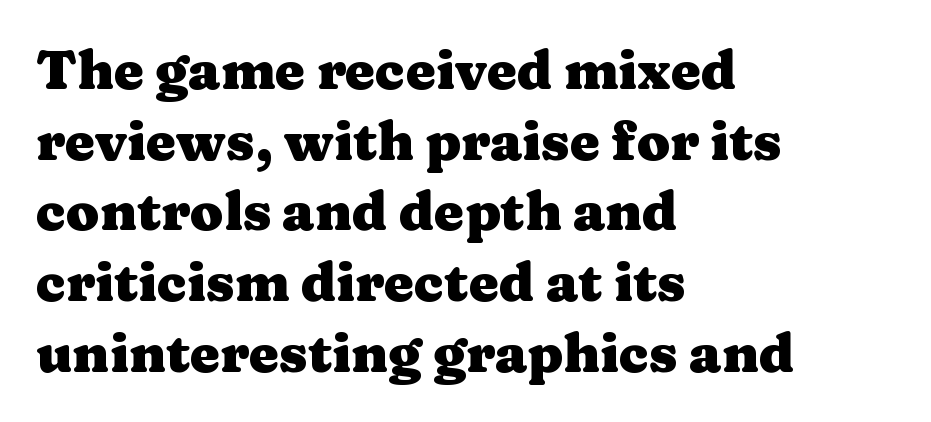
{"serif": "yes", "italic": "no", "bold": "yes", "weight": "heavy", "width": "wide", "stroke_contrast": "medium", "x_height": "medium", "monospaced": "no", "underline": "no", "align": "left", "line_spacing": "normal", "line_spacing_ratio": 1.31, "letter_spacing": "normal", "letter_spacing_em": 0.0, "glyph_px": 54}
